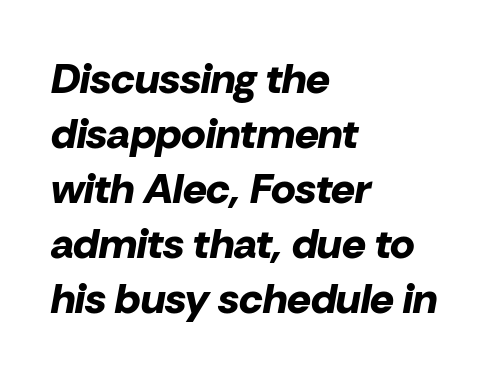
{"italic": "yes", "lean": "right", "slant_degrees": 10, "bold": "yes", "weight": "bold", "width": "normal", "stroke_contrast": "low", "x_height": "medium", "monospaced": "no", "underline": "no", "align": "left", "line_spacing": "normal", "line_spacing_ratio": 1.31, "letter_spacing": "normal", "letter_spacing_em": 0.0, "glyph_px": 42}
